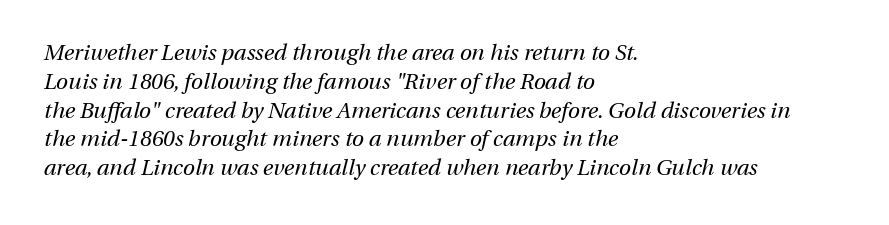
Q: Is the text bold? A: No.
Q: Is the text italic (slanted)? A: Yes, it leans right by about 13 degrees.
Q: Is the text underlined? A: No.
Q: How is the paragraph aligned? A: Left-aligned.
Q: Is the spacing between letters normal or unusually wide? A: Normal.
Q: Is the spacing between lines tight, normal or loose? A: Normal.
